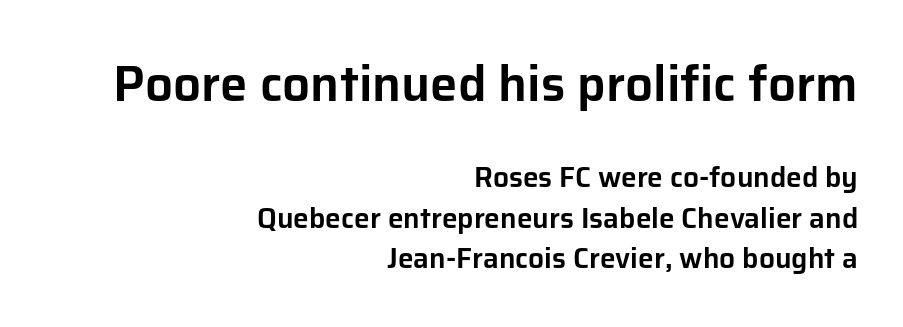
The image shows 49 px sans-serif type, upright; set right-aligned, normal line spacing (1.45x), normal letter spacing, not underlined; the first (top) block is 1.75x larger; low stroke contrast and a medium x-height.
